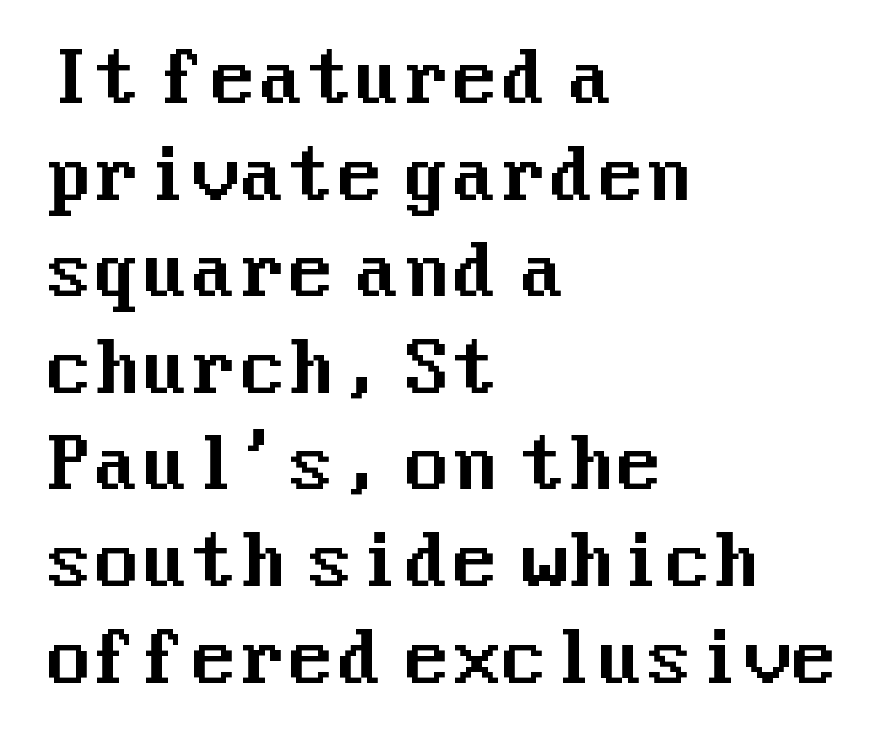
The image shows 70 px sans-serif type, upright; set left-aligned, normal line spacing (1.38x), normal letter spacing, not underlined; medium stroke contrast and a medium x-height.
